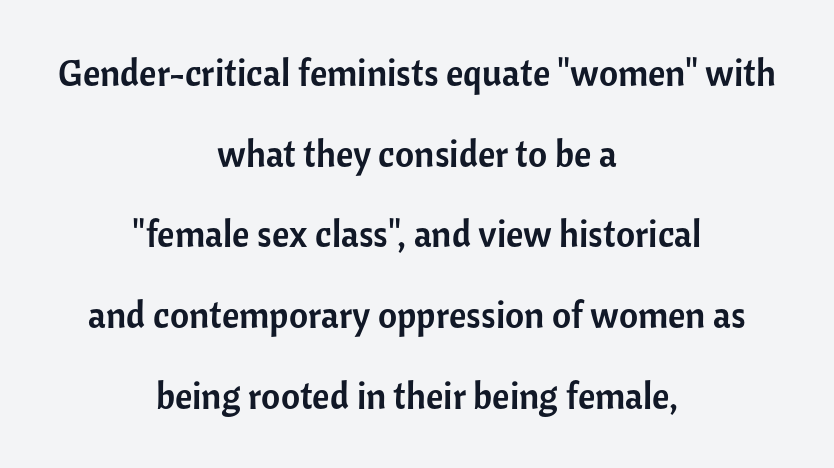
The image shows 37 px sans-serif type, upright; set centered, loose line spacing (2.18x), normal letter spacing, not underlined; low stroke contrast and a medium x-height.
